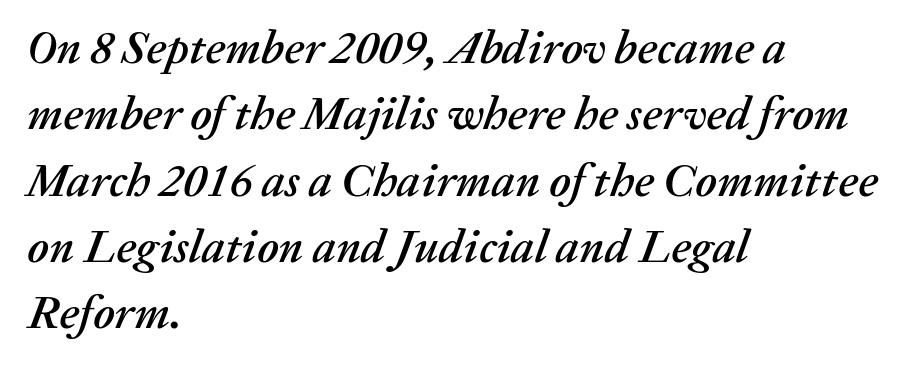
Glyph-to-glyph distance matches everyday printed text. Words float on clear page, feet unadorned. This rendering uses left alignment, leaving the right contour irregular. Each letter keeps its own natural width here, so spacing adapts to shape. These lines were composed using italics. Successive baselines arrive at the customary interval.
